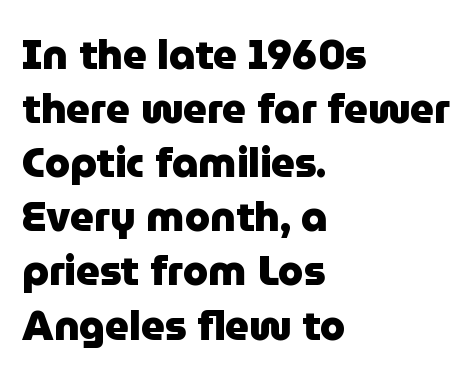
Q: Is the text bold? A: Yes.
Q: Is the text italic (slanted)? A: No, it is upright.
Q: Is the typeface a serif or a sans-serif typeface? A: Sans-serif.
Q: Is the text underlined? A: No.
Q: How is the paragraph aligned? A: Left-aligned.
Q: Is the spacing between letters normal or unusually wide? A: Normal.
Q: Is the spacing between lines tight, normal or loose? A: Normal.
Q: Width (condensed, normal, or wide)? A: Normal.
Q: Stroke contrast? A: Low.
Q: x-height? A: Medium.
Q: Monospaced? A: No.
